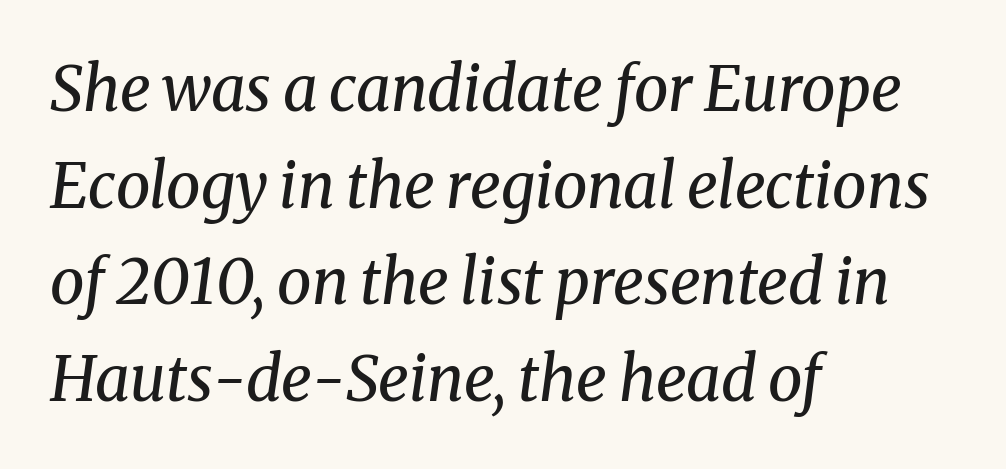
Q: Is the text bold? A: No.
Q: Is the text italic (slanted)? A: Yes, it leans right by about 8 degrees.
Q: Is the typeface a serif or a sans-serif typeface? A: Serif.
Q: Is the text underlined? A: No.
Q: How is the paragraph aligned? A: Left-aligned.
Q: Is the spacing between letters normal or unusually wide? A: Normal.
Q: Is the spacing between lines tight, normal or loose? A: Normal.
Q: Width (condensed, normal, or wide)? A: Normal.
Q: Stroke contrast? A: Medium.
Q: x-height? A: Medium.
Q: Monospaced? A: No.
